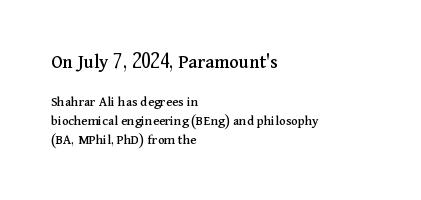
The image shows 20 px text type, upright; set left-aligned, normal line spacing (1.35x), normal letter spacing, not underlined; the first (top) block is 1.43x larger.
